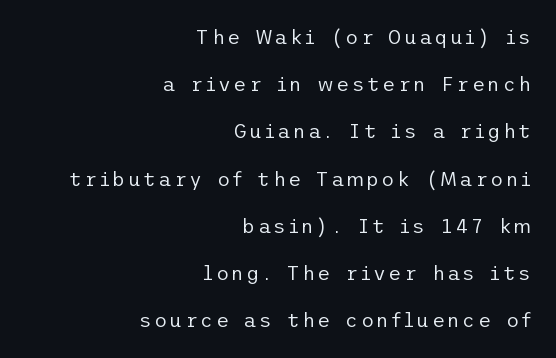
{"italic": "no", "bold": "no", "underline": "no", "align": "right", "line_spacing": "loose", "line_spacing_ratio": 2.36, "glyph_px": 20}
